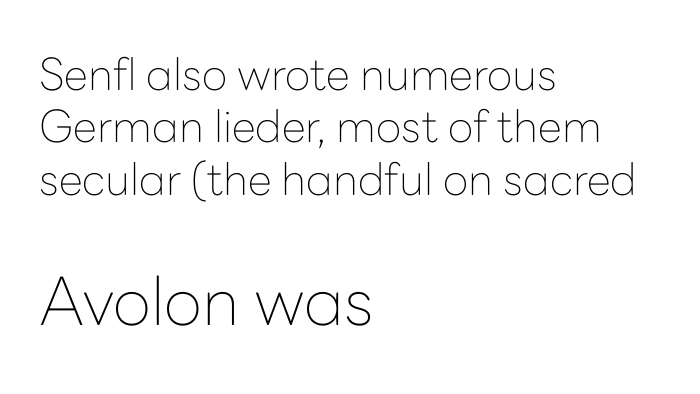
Q: Is the text bold? A: No.
Q: Is the text italic (slanted)? A: No, it is upright.
Q: Is the typeface a serif or a sans-serif typeface? A: Sans-serif.
Q: Is the text underlined? A: No.
Q: How is the paragraph aligned? A: Left-aligned.
Q: Is the spacing between letters normal or unusually wide? A: Normal.
Q: Which block of text is set in a larger size, the first (top) or the second (bottom)? A: The second (bottom) one.
Q: Width (condensed, normal, or wide)? A: Normal.
Q: Stroke contrast? A: Low.
Q: x-height? A: Medium.
Q: Monospaced? A: No.
